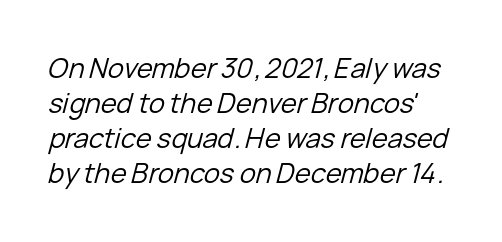
Underline: absent. Tracking here is standard; glyphs follow each other at the usual distance. The axis of the letterforms is tilted away from vertical. Weight: in the light-to-regular range. If you measured baseline to baseline, you'd find a middling distance.
